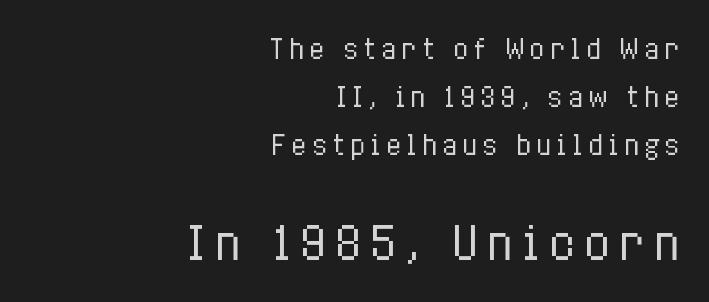
Heaviness? Minimal to ordinary, like unemphasized prose. You can tell it's not italic because the verticals are truly vertical. These two chunks differ in scale, with the bottom chunk taking the larger measure. Does the copy run flush right? Yes — the right margin is perfectly even. Honestly, there is no underline to notice here at all. This sample has the flowing, uneven cadence of proportional lettering.
